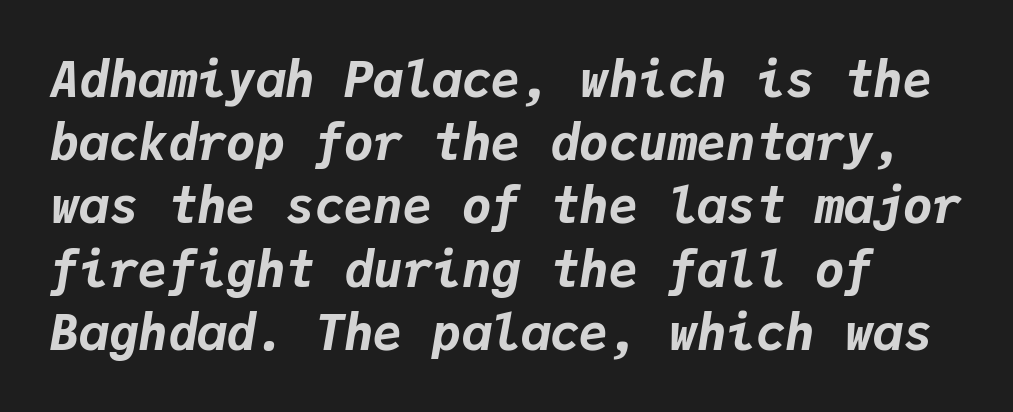
Q: Is the text bold? A: Yes.
Q: Is the text italic (slanted)? A: Yes, it leans right by about 9 degrees.
Q: Is the text underlined? A: No.
Q: Is the spacing between letters normal or unusually wide? A: Normal.
Q: Is the spacing between lines tight, normal or loose? A: Normal.
Q: Width (condensed, normal, or wide)? A: Normal.
Q: Stroke contrast? A: Low.
Q: x-height? A: Medium.
Q: Monospaced? A: Yes.
